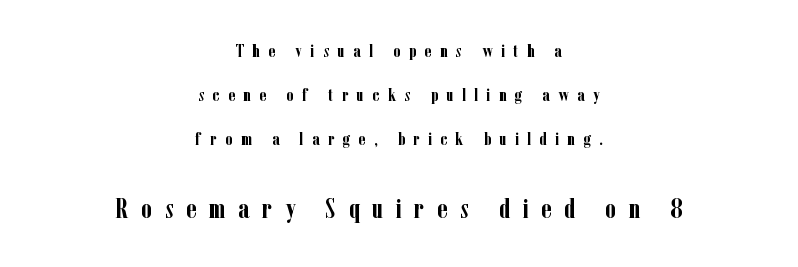
Tracking value appears strongly positive — letters spread wide. Size hierarchy here favors the trailing block over the leading one. Horizontal bands of white between lines are thick stripes. If you drew a line through each stem, it would be perfectly vertical.
